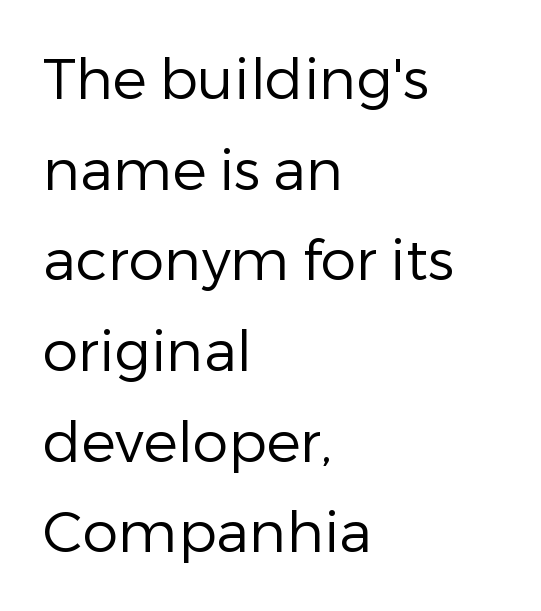
{"serif": "no", "italic": "no", "bold": "no", "weight": "regular", "width": "normal", "stroke_contrast": "low", "x_height": "medium", "monospaced": "no", "underline": "no", "align": "left", "line_spacing": "normal", "line_spacing_ratio": 1.59, "letter_spacing": "normal", "letter_spacing_em": 0.0, "glyph_px": 57}
